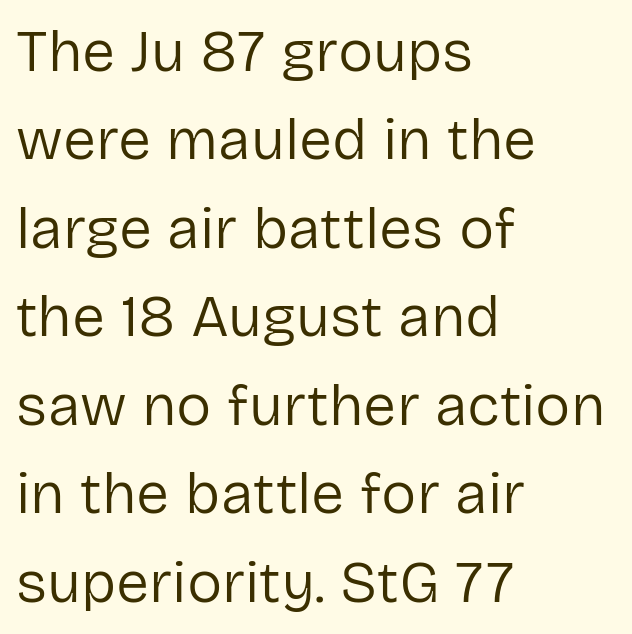
The image shows 59 px regular-weight sans-serif type, upright; set left-aligned, normal line spacing (1.5x), normal letter spacing, not underlined; low stroke contrast and a medium x-height.
